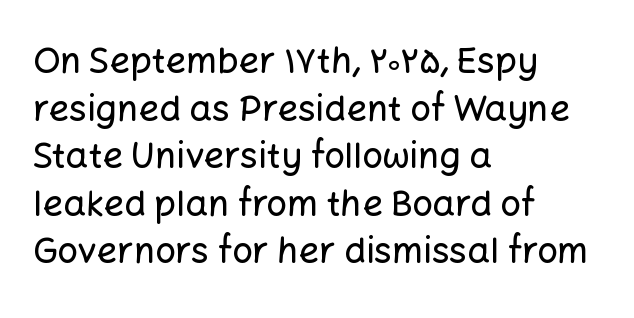
The image shows 36 px sans-serif type, upright; set left-aligned, normal line spacing (1.32x), normal letter spacing, not underlined; low stroke contrast and a medium x-height.
